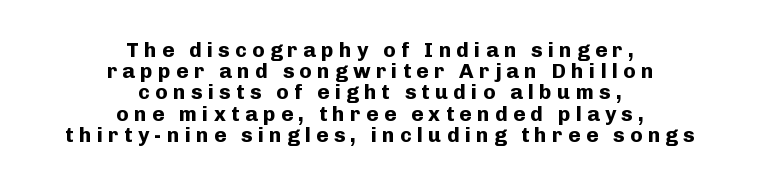
Students, note that the glyphs here are deliberately spaced far apart. Typeset on center — no edge is straight. Underline: absent. Quick note: not italic, upright. Whoever set this chose condensed vertical rhythm over breathing room.
